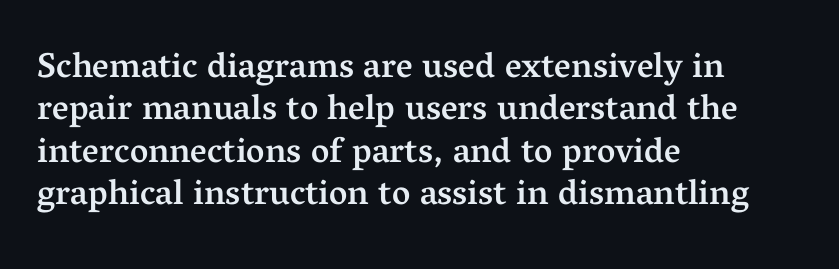
The image shows 35 px semibold serif type, upright; set left-aligned, line spacing 1.21x, normal letter spacing, not underlined; medium stroke contrast and a medium x-height.
